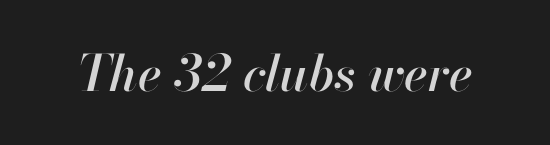
The image shows 50 px text type, italic (leaning right); set normal letter spacing, not underlined; high stroke contrast and a small x-height.
